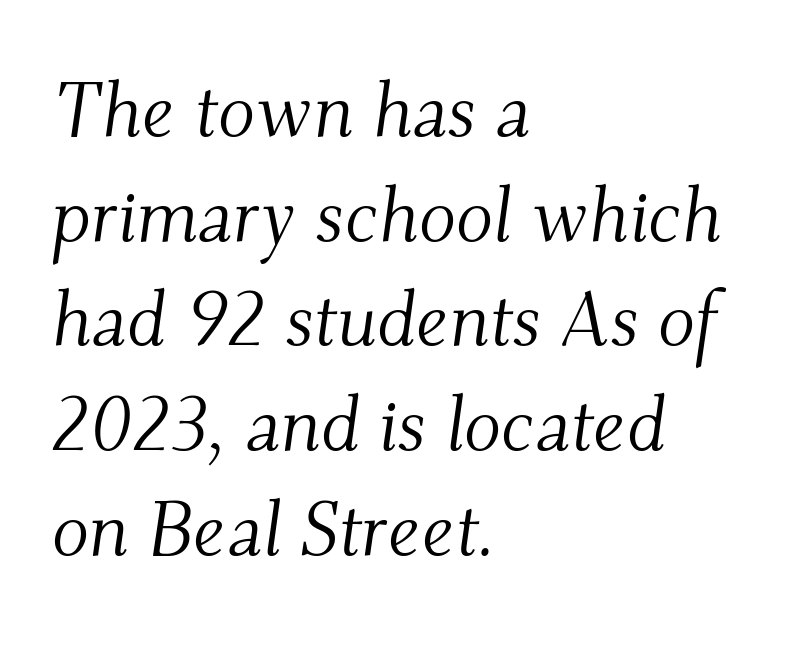
{"serif": "yes", "italic": "yes", "lean": "right", "slant_degrees": 9, "bold": "no", "weight": "light", "width": "normal", "stroke_contrast": "medium", "x_height": "small", "monospaced": "no", "underline": "no", "align": "left", "line_spacing": "normal", "line_spacing_ratio": 1.36, "letter_spacing": "normal", "letter_spacing_em": 0.0, "glyph_px": 77}
